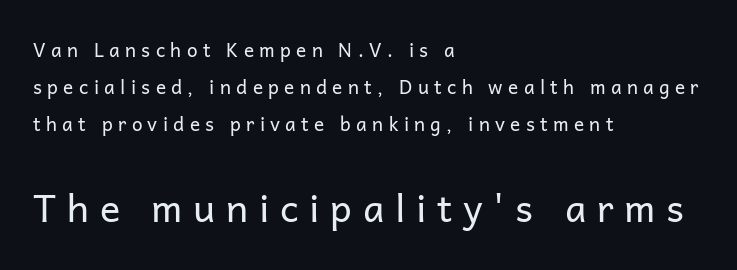
{"serif": "no", "italic": "no", "bold": "no", "weight": "regular", "width": "normal", "stroke_contrast": "low", "x_height": "medium", "monospaced": "no", "underline": "no", "align": "left", "line_spacing": "loose", "line_spacing_ratio": 1.95, "letter_spacing": "wide", "letter_spacing_em": 0.28, "larger_block": "second", "size_ratio": 2.0, "glyph_px": 38}
